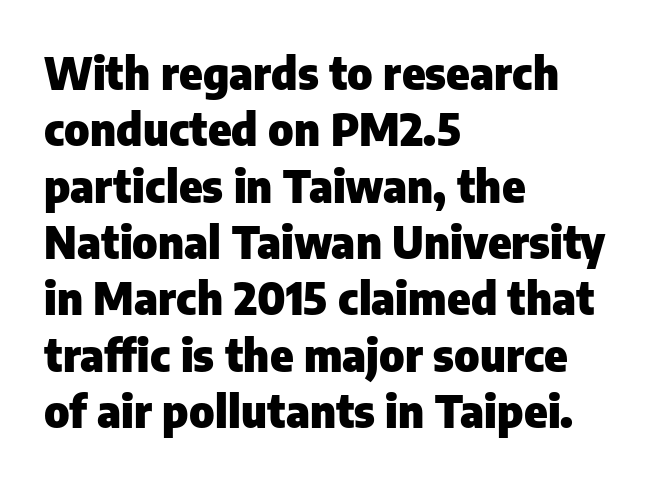
{"serif": "no", "italic": "no", "bold": "yes", "weight": "heavy", "width": "normal", "stroke_contrast": "low", "x_height": "medium", "monospaced": "no", "underline": "no", "align": "left", "line_spacing": "normal", "line_spacing_ratio": 1.28, "letter_spacing": "normal", "letter_spacing_em": 0.0, "glyph_px": 44}
